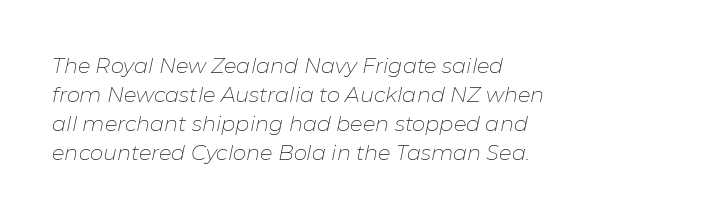
{"italic": "yes", "lean": "right", "slant_degrees": 11, "bold": "no", "underline": "no", "align": "left", "line_spacing": "normal", "line_spacing_ratio": 1.38, "letter_spacing": "normal", "letter_spacing_em": 0.0, "glyph_px": 21}
